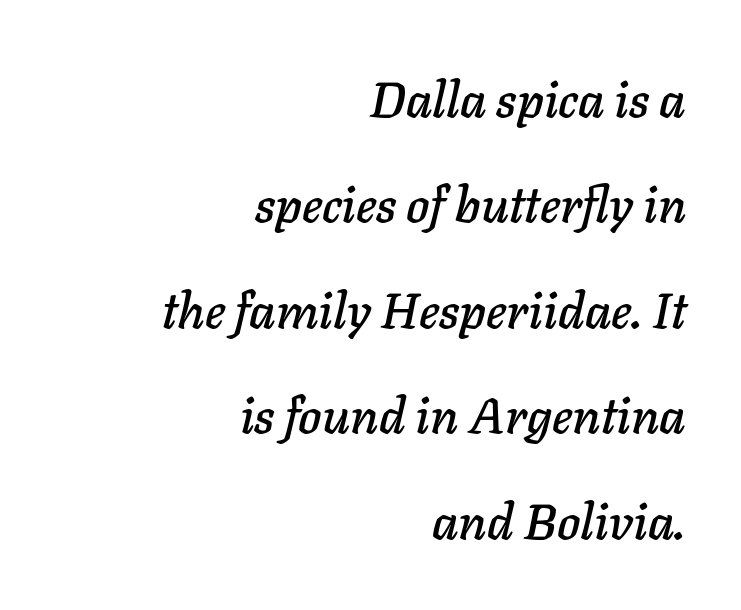
{"italic": "yes", "lean": "right", "slant_degrees": 11, "width": "normal", "stroke_contrast": "low", "x_height": "medium", "monospaced": "no", "underline": "no", "align": "right", "line_spacing": "loose", "line_spacing_ratio": 2.11, "letter_spacing": "normal", "letter_spacing_em": 0.0, "glyph_px": 50}
